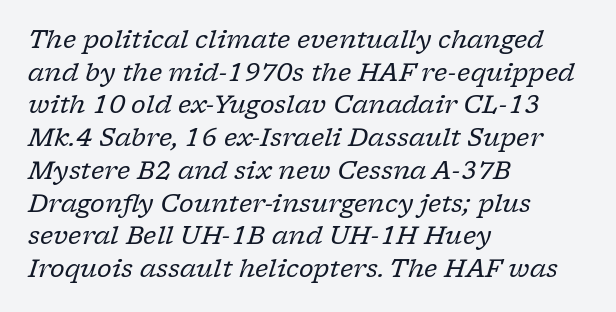
Leading: standard. The gap between lines stays unmarked. You could call the tracking neutral — neither tight nor loose. This is oblique type, the kind used for emphasis or titles. Bold? No — there's no thickening of the strokes. The typesetter chose a ragged-right arrangement here.
